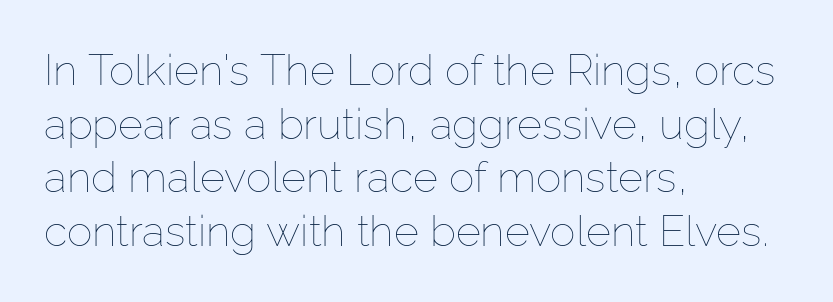
The typography opts for an upright posture over an oblique one. Nobody drew a line under any word here. Think of a printed novel: that variable character pitch is what you see here. In terms of letterspacing, this is plain default setting. These glyphs show unthickened strokes, regular width or finer. The lines in this sample share a left origin and differ only in where they stop.
